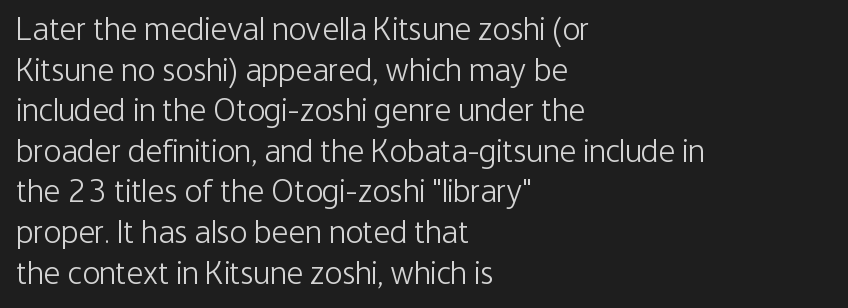
{"serif": "no", "italic": "no", "bold": "no", "weight": "light", "width": "condensed", "stroke_contrast": "low", "x_height": "medium", "monospaced": "no", "underline": "no", "align": "left", "line_spacing_ratio": 1.23, "letter_spacing": "normal", "letter_spacing_em": 0.0, "glyph_px": 33}
